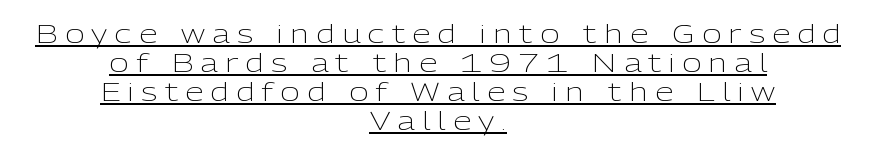
This sample carries an underscore along the baseline area. The whitespace from short lines is split evenly between both sides. Letter spacing: wide. Leading is clearly below the norm, producing a dense column. Every stem runs plumb, perpendicular to the baseline. The weight would be labelled regular, book, light, or lighter still.
